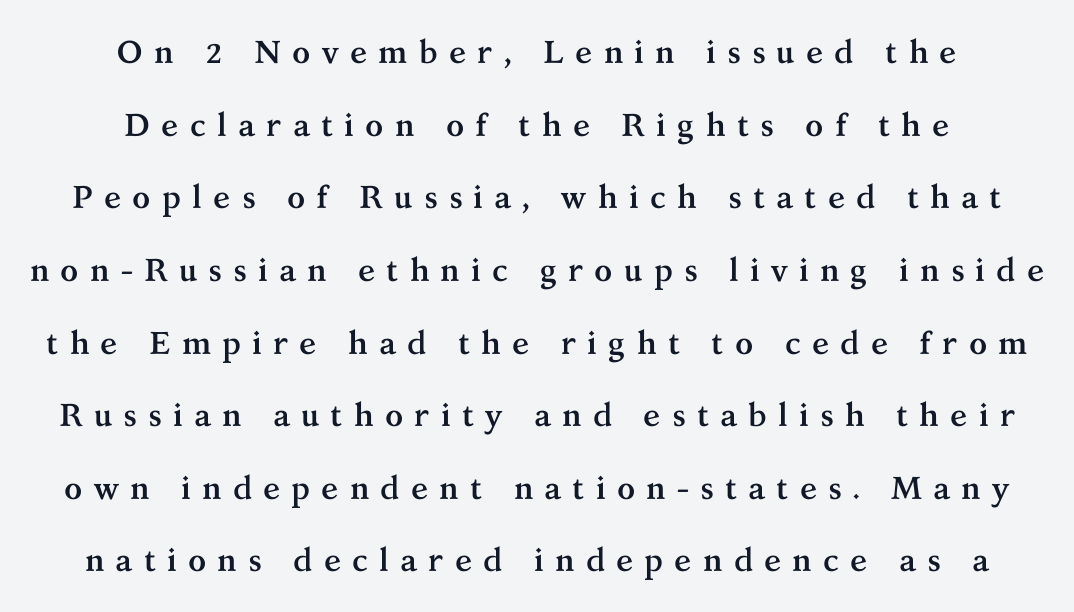
The rag falls on both sides of this text block equally. The lettering holds an erect, upright posture throughout. Its strokes are broad and dark, the hallmark of bold type. This block would shrink considerably if given ordinary leading; it's expanded now.
